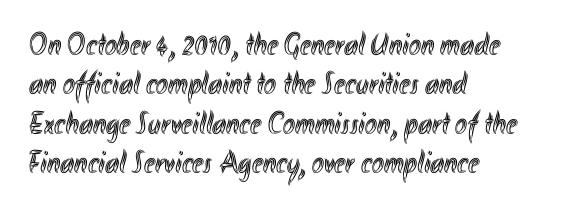
{"width": "condensed", "x_height": "small", "monospaced": "no", "underline": "no", "align": "left", "line_spacing_ratio": 1.23, "letter_spacing": "normal", "letter_spacing_em": 0.0, "glyph_px": 32}
